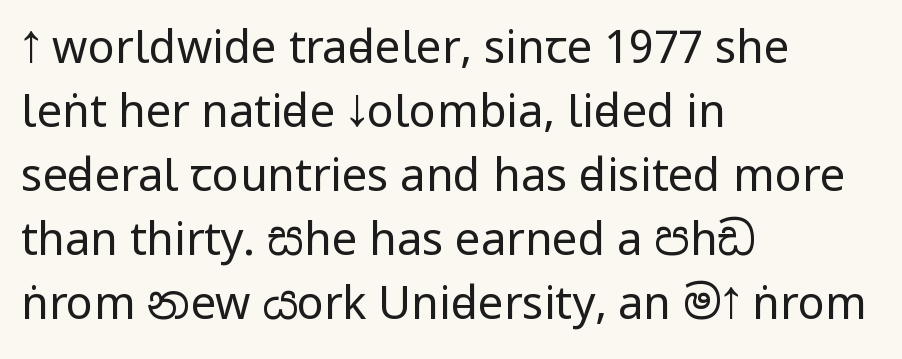
Q: Is the text bold? A: No.
Q: Is the text italic (slanted)? A: No, it is upright.
Q: Is the typeface a serif or a sans-serif typeface? A: Sans-serif.
Q: Is the text underlined? A: No.
Q: How is the paragraph aligned? A: Left-aligned.
Q: Is the spacing between letters normal or unusually wide? A: Normal.
Q: Is the spacing between lines tight, normal or loose? A: Normal.
Q: Width (condensed, normal, or wide)? A: Condensed.
Q: Stroke contrast? A: Low.
